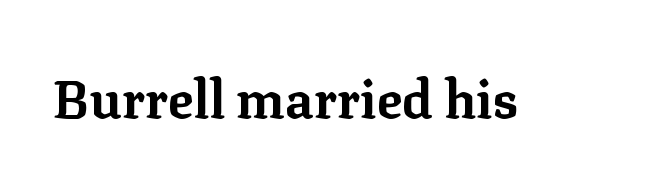
The image shows 53 px bold serif type, upright; set normal letter spacing, not underlined; low stroke contrast and a medium x-height.
